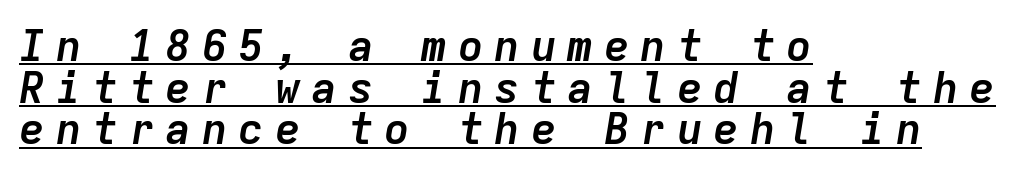
Q: Is the text bold? A: Yes.
Q: Is the text italic (slanted)? A: Yes, it leans right by about 9 degrees.
Q: Is the text underlined? A: Yes.
Q: How is the paragraph aligned? A: Left-aligned.
Q: Is the spacing between letters normal or unusually wide? A: Unusually wide.
Q: Is the spacing between lines tight, normal or loose? A: Tight.
Q: Width (condensed, normal, or wide)? A: Normal.
Q: Stroke contrast? A: Low.
Q: x-height? A: Medium.
Q: Monospaced? A: Yes.
